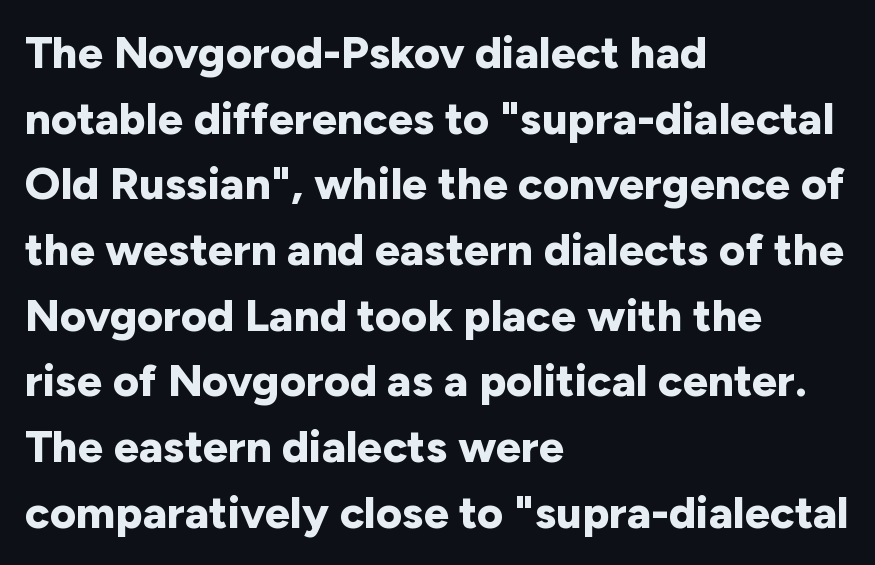
The image shows 45 px bold sans-serif type, upright; set left-aligned, normal line spacing (1.46x), normal letter spacing, not underlined; low stroke contrast and a medium x-height.
